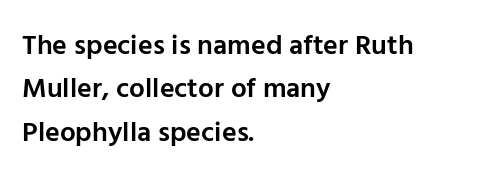
Q: Is the text bold? A: Semi-bold.
Q: Is the text italic (slanted)? A: No, it is upright.
Q: Is the typeface a serif or a sans-serif typeface? A: Sans-serif.
Q: Is the text underlined? A: No.
Q: How is the paragraph aligned? A: Left-aligned.
Q: Is the spacing between letters normal or unusually wide? A: Normal.
Q: Is the spacing between lines tight, normal or loose? A: Normal.
Q: Width (condensed, normal, or wide)? A: Normal.
Q: Stroke contrast? A: Low.
Q: x-height? A: Medium.
Q: Monospaced? A: No.
